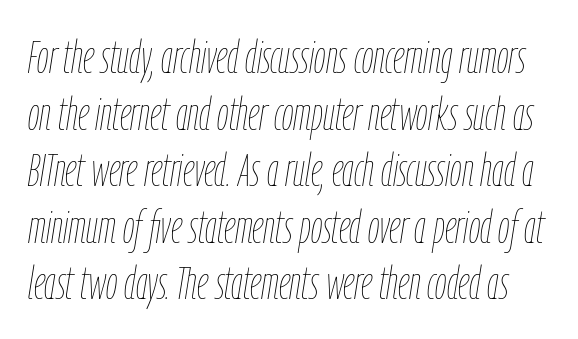
The image shows 46 px thin, condensed type, italic (leaning right); set line spacing 1.23x, normal letter spacing, not underlined; low stroke contrast and a medium x-height.
